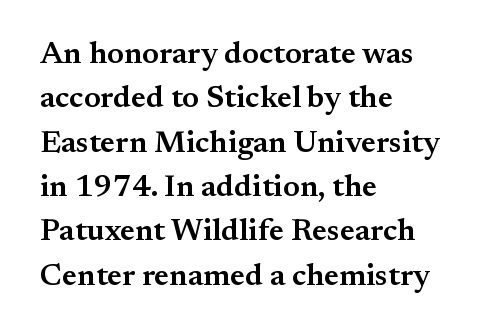
The typography opts for an upright posture over an oblique one. Nobody touched the tracking dial on this one. The text block is weighted toward the left margin, trailing off unevenly rightward. How would I describe the line gaps? Plain and ordinary. Do the characters align in a grid? No, the font is proportional. Honestly, there is no underline to notice here at all.
